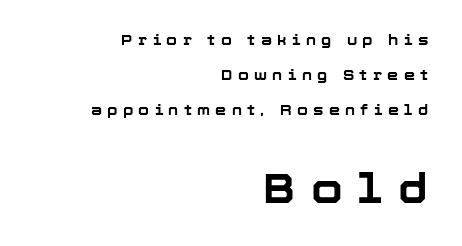
{"serif": "no", "italic": "no", "bold": "yes", "weight": "bold", "width": "normal", "stroke_contrast": "low", "x_height": "medium", "monospaced": "no", "underline": "no", "align": "right", "line_spacing": "loose", "line_spacing_ratio": 2.5, "letter_spacing": "wide", "letter_spacing_em": 0.38, "larger_block": "second", "size_ratio": 2.93, "glyph_px": 41}
